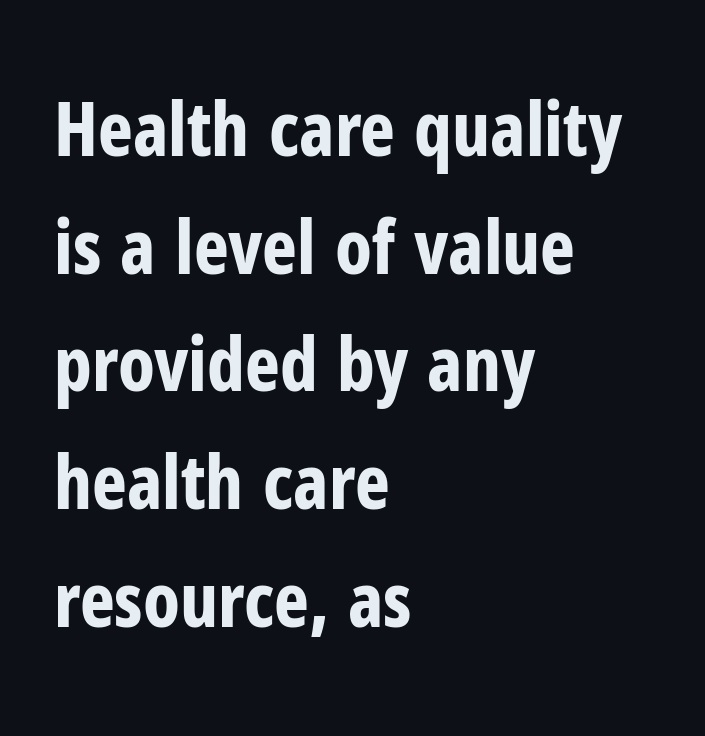
Q: Is the text bold? A: Yes.
Q: Is the text italic (slanted)? A: No, it is upright.
Q: Is the typeface a serif or a sans-serif typeface? A: Sans-serif.
Q: Is the text underlined? A: No.
Q: How is the paragraph aligned? A: Left-aligned.
Q: Is the spacing between letters normal or unusually wide? A: Normal.
Q: Is the spacing between lines tight, normal or loose? A: Normal.
Q: Width (condensed, normal, or wide)? A: Condensed.
Q: Stroke contrast? A: Low.
Q: x-height? A: Medium.
Q: Monospaced? A: No.
